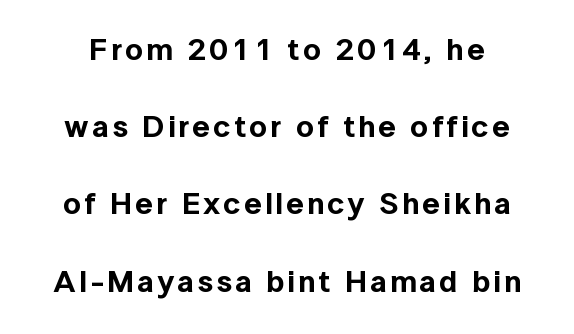
Grotesque or geometric, the face here clearly has no serifs. Plain, unruled lines of type. Italic: no, the glyphs are upright roman. Varying glyph widths throughout — classic text-font behaviour. Widely set lines give the paragraph a tall, airy silhouette.
